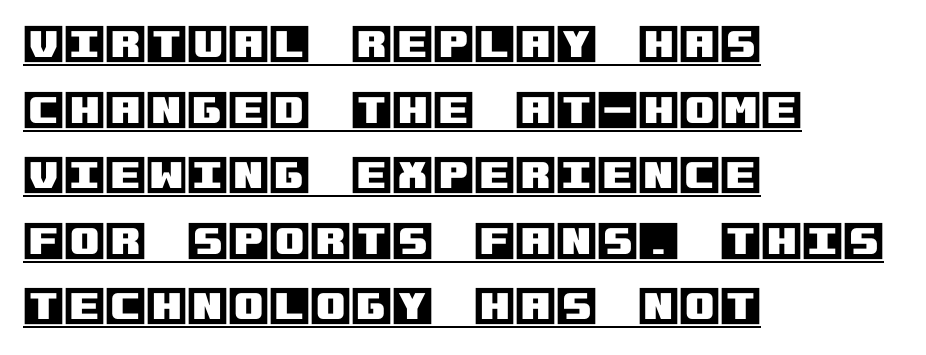
{"italic": "no", "width": "normal", "x_height": "large", "underline": "yes", "align": "left", "line_spacing": "normal", "line_spacing_ratio": 1.56, "letter_spacing": "normal", "letter_spacing_em": 0.0, "glyph_px": 42}
